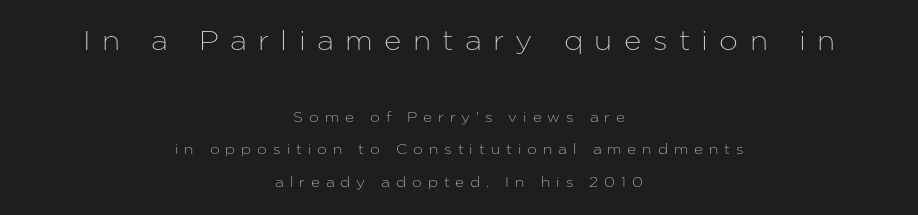
{"italic": "no", "underline": "no", "align": "center", "line_spacing": "loose", "line_spacing_ratio": 2.31, "letter_spacing": "wide", "letter_spacing_em": 0.42, "larger_block": "first", "size_ratio": 1.93, "glyph_px": 27}
